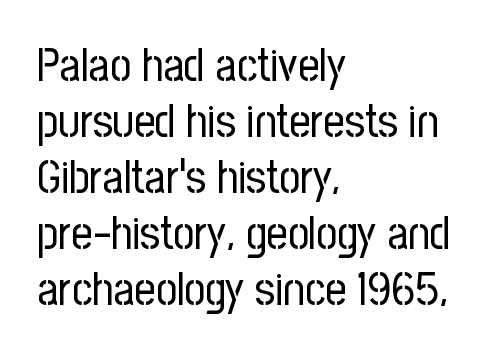
The image shows 46 px regular-weight, condensed sans-serif type, upright; set left-aligned, line spacing 1.22x, normal letter spacing, not underlined; low stroke contrast and a medium x-height.
